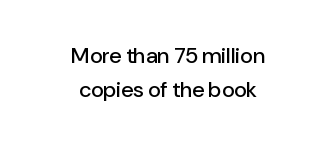
The text block is weighted toward neither margin, spreading evenly from the middle. A typesetter would mark this as roman, not italic. The baseline area is clear. Successive baselines arrive at the customary interval.
